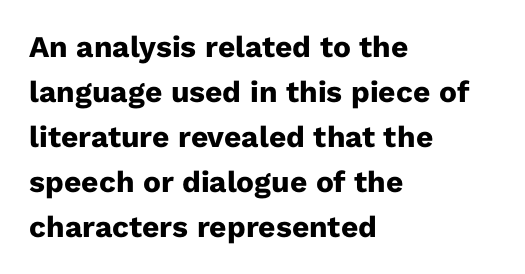
{"serif": "no", "italic": "no", "bold": "yes", "weight": "heavy", "width": "normal", "stroke_contrast": "low", "x_height": "medium", "monospaced": "no", "underline": "no", "align": "left", "line_spacing": "normal", "line_spacing_ratio": 1.5, "letter_spacing": "normal", "letter_spacing_em": 0.0, "glyph_px": 30}
